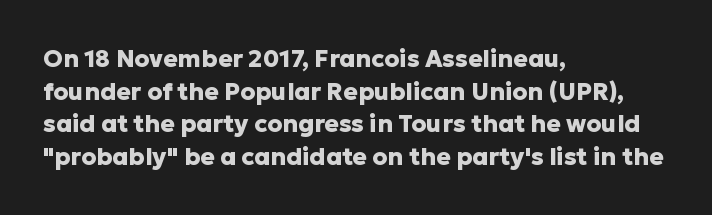
{"italic": "no", "bold": "yes", "underline": "no", "align": "left", "line_spacing": "normal", "line_spacing_ratio": 1.36, "letter_spacing": "normal", "letter_spacing_em": 0.0, "glyph_px": 24}
